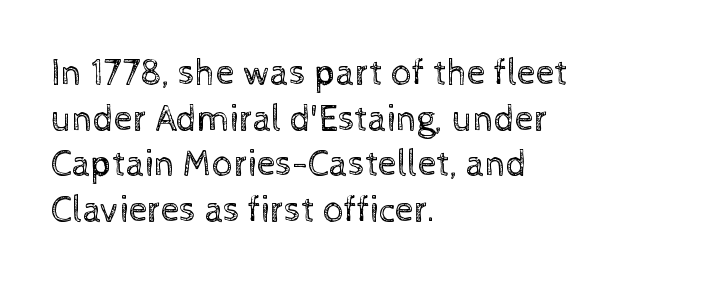
{"italic": "no", "bold": "no", "weight": "regular", "width": "normal", "x_height": "medium", "monospaced": "no", "underline": "no", "align": "left", "line_spacing_ratio": 1.23, "letter_spacing": "normal", "letter_spacing_em": 0.0, "glyph_px": 37}
